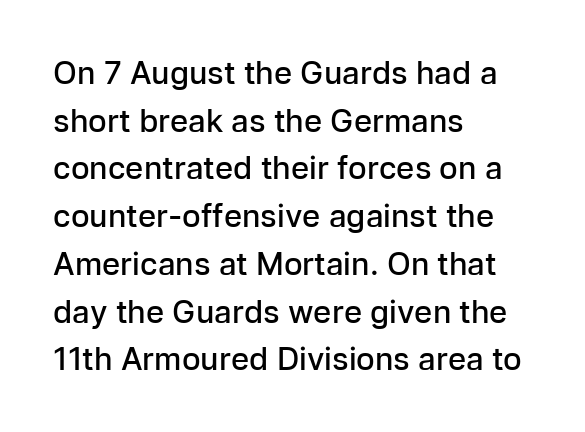
The image shows 31 px semibold sans-serif type, upright; set left-aligned, normal line spacing (1.54x), normal letter spacing, not underlined; low stroke contrast and a medium x-height.
